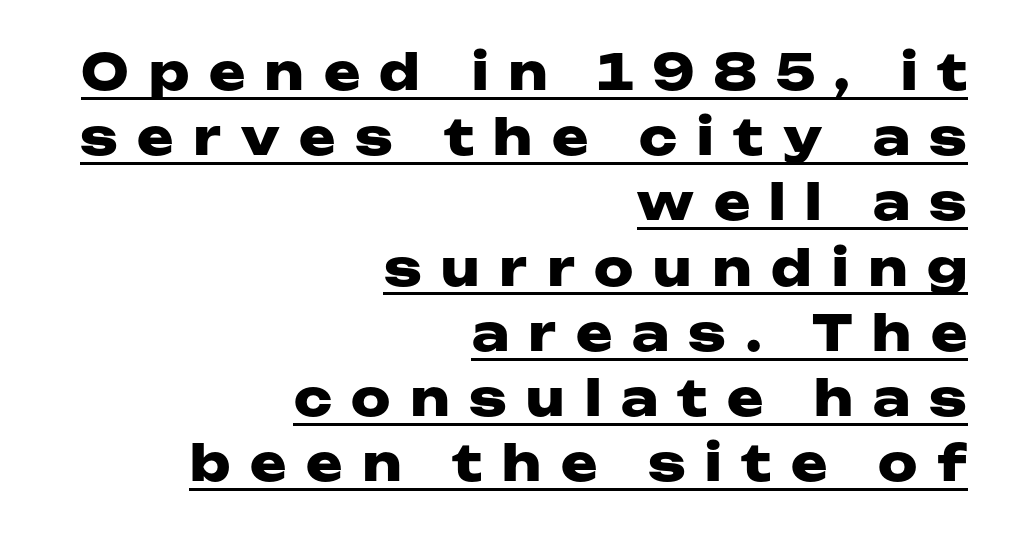
Q: Is the text bold? A: Yes.
Q: Is the text italic (slanted)? A: No, it is upright.
Q: Is the typeface a serif or a sans-serif typeface? A: Sans-serif.
Q: Is the text underlined? A: Yes.
Q: How is the paragraph aligned? A: Right-aligned.
Q: Is the spacing between letters normal or unusually wide? A: Unusually wide.
Q: Is the spacing between lines tight, normal or loose? A: Normal.
Q: Width (condensed, normal, or wide)? A: Wide.
Q: Stroke contrast? A: Low.
Q: x-height? A: Medium.
Q: Monospaced? A: No.
